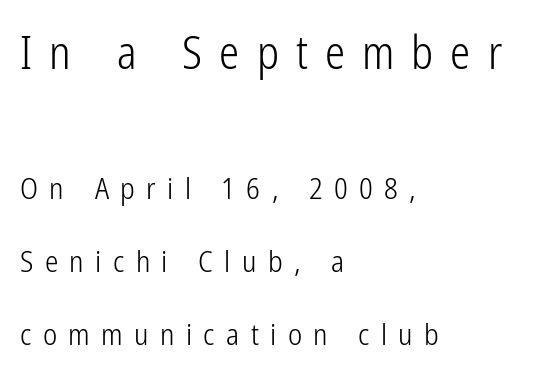
The image shows 45 px light, condensed sans-serif type, upright; set left-aligned, loose line spacing (2.44x), unusually wide letter spacing (+0.38 em), not underlined; the first (top) block is 1.5x larger; low stroke contrast and a medium x-height.
